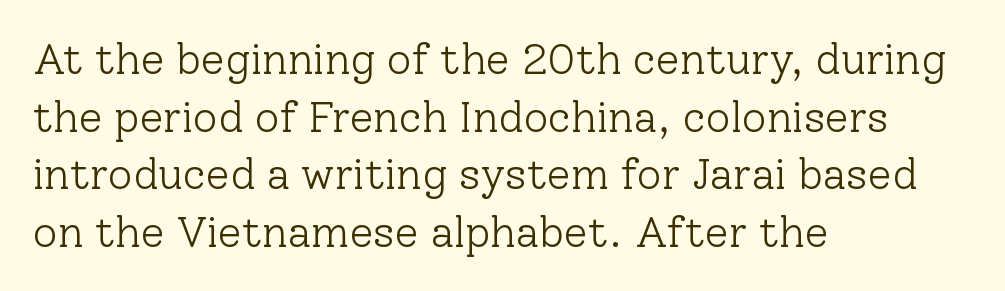
Q: Is the text bold? A: No.
Q: Is the text italic (slanted)? A: No, it is upright.
Q: Is the typeface a serif or a sans-serif typeface? A: Serif.
Q: Is the text underlined? A: No.
Q: How is the paragraph aligned? A: Left-aligned.
Q: Is the spacing between letters normal or unusually wide? A: Normal.
Q: Is the spacing between lines tight, normal or loose? A: Normal.
Q: Width (condensed, normal, or wide)? A: Normal.
Q: Stroke contrast? A: Low.
Q: x-height? A: Medium.
Q: Monospaced? A: No.
